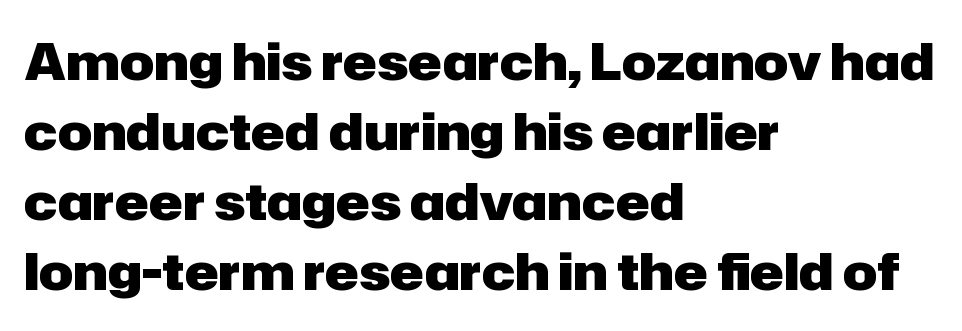
The image shows 51 px heavy sans-serif type, upright; set left-aligned, normal line spacing (1.37x), normal letter spacing, not underlined; low stroke contrast and a medium x-height.
